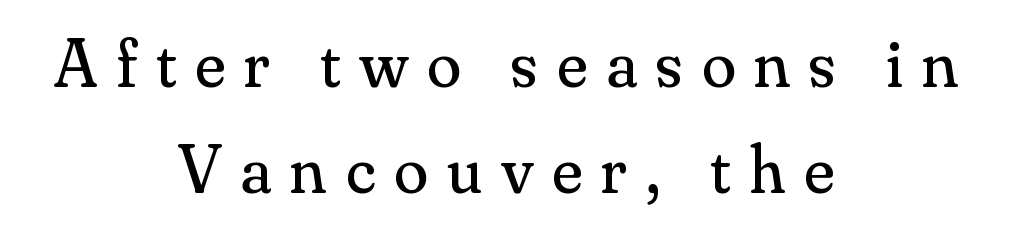
Q: Is the text bold? A: No.
Q: Is the text italic (slanted)? A: No, it is upright.
Q: Is the typeface a serif or a sans-serif typeface? A: Serif.
Q: Is the text underlined? A: No.
Q: How is the paragraph aligned? A: Centered.
Q: Is the spacing between letters normal or unusually wide? A: Unusually wide.
Q: Is the spacing between lines tight, normal or loose? A: Normal.
Q: Width (condensed, normal, or wide)? A: Normal.
Q: Stroke contrast? A: Medium.
Q: x-height? A: Small.
Q: Monospaced? A: No.
